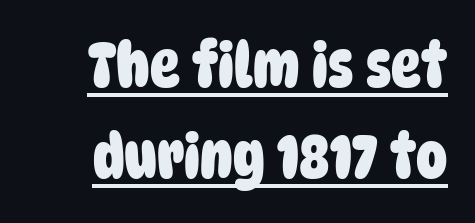
Heft: maximum for text — a bold. Summary of vertical rhythm: regular, with standard interline spacing. The letters advance in unequal steps, a hallmark of proportional type. What stands out about the letter spacing? Nothing — it is the standard amount. Look at the bottom of the vertical strokes: they stop flat, with no serifs. The specimen includes a rule beneath the text block's lines.
